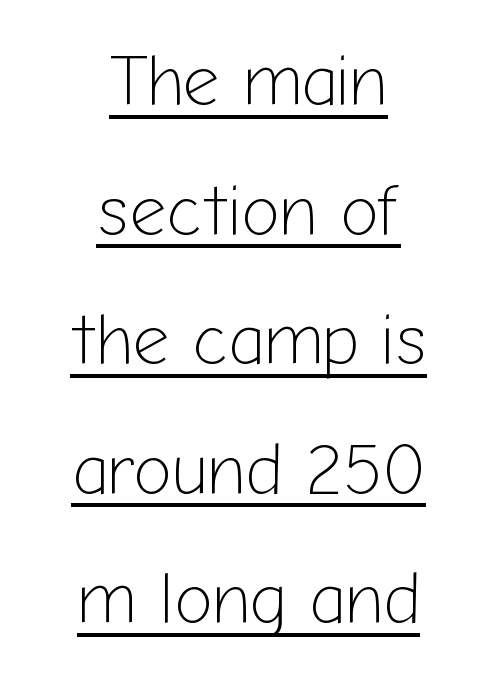
The image shows 72 px light sans-serif type, upright; set centered, line spacing 1.8x, normal letter spacing, underlined; low stroke contrast and a medium x-height.
